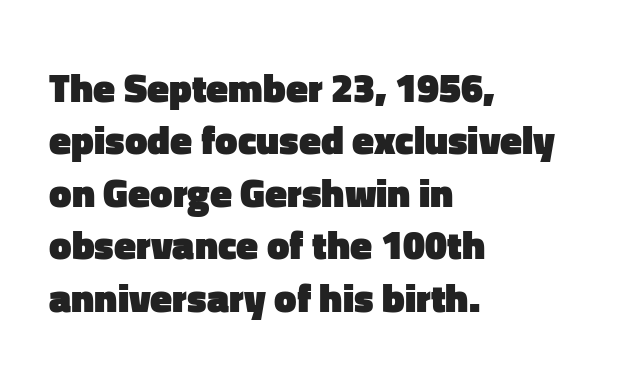
Q: Is the text bold? A: Yes.
Q: Is the text italic (slanted)? A: No, it is upright.
Q: Is the typeface a serif or a sans-serif typeface? A: Sans-serif.
Q: Is the text underlined? A: No.
Q: How is the paragraph aligned? A: Left-aligned.
Q: Is the spacing between letters normal or unusually wide? A: Normal.
Q: Is the spacing between lines tight, normal or loose? A: Normal.
Q: Width (condensed, normal, or wide)? A: Normal.
Q: Stroke contrast? A: Low.
Q: x-height? A: Medium.
Q: Monospaced? A: No.
